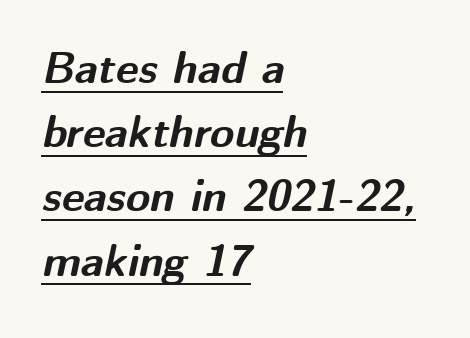
Plenty of ink on the page — the face is bold. When letters slant like this, we call the style italic. A typesetter would call this proportional, since set widths differ per character. Regular leading. Compared with typical body copy, the letter spacing here is the same.
